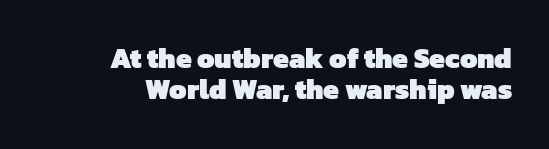
The image shows 28 px heavy sans-serif type; set right-aligned, tight line spacing (1.12x), normal letter spacing, not underlined; low stroke contrast and a medium x-height.
